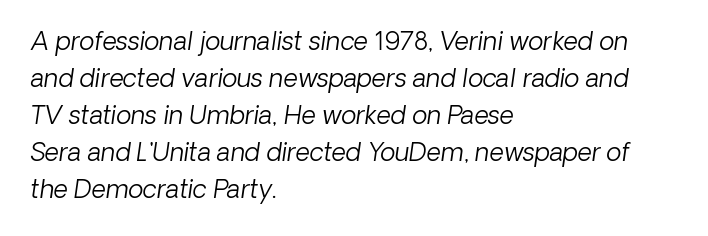
The image shows 25 px text type; set left-aligned, normal line spacing (1.48x), normal letter spacing, not underlined.
